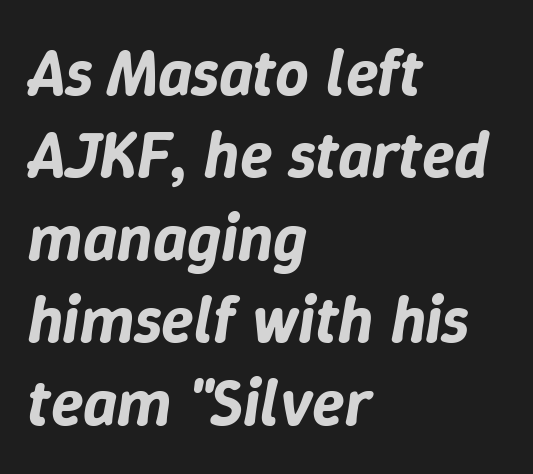
Q: Is the text italic (slanted)? A: Yes, it leans right by about 9 degrees.
Q: Is the text underlined? A: No.
Q: How is the paragraph aligned? A: Left-aligned.
Q: Is the spacing between letters normal or unusually wide? A: Normal.
Q: Is the spacing between lines tight, normal or loose? A: Normal.
Q: Width (condensed, normal, or wide)? A: Normal.
Q: Stroke contrast? A: Low.
Q: x-height? A: Medium.
Q: Monospaced? A: No.
